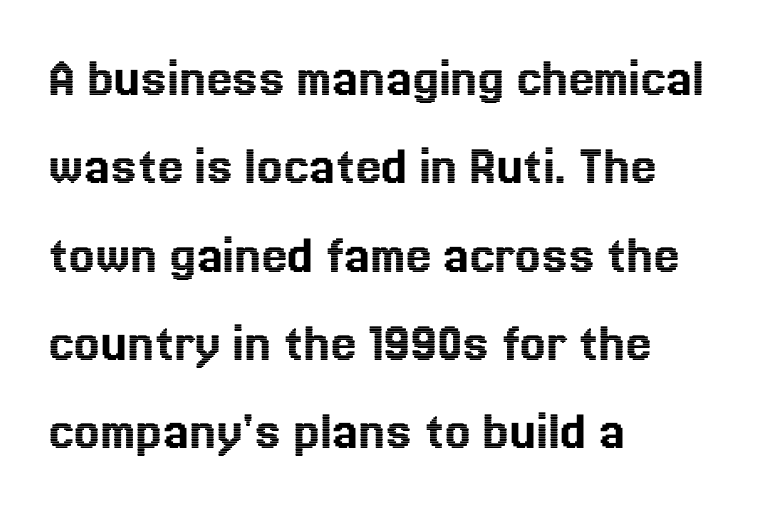
Q: Is the text italic (slanted)? A: No, it is upright.
Q: Is the text underlined? A: No.
Q: How is the paragraph aligned? A: Left-aligned.
Q: Is the spacing between letters normal or unusually wide? A: Normal.
Q: Is the spacing between lines tight, normal or loose? A: Normal.
Q: Width (condensed, normal, or wide)? A: Normal.
Q: x-height? A: Medium.
Q: Monospaced? A: No.
